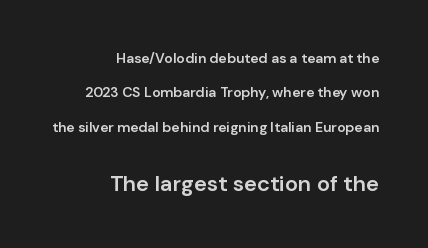
Q: Is the text bold? A: Semi-bold.
Q: Is the text italic (slanted)? A: No, it is upright.
Q: Is the text underlined? A: No.
Q: How is the paragraph aligned? A: Right-aligned.
Q: Is the spacing between letters normal or unusually wide? A: Normal.
Q: Is the spacing between lines tight, normal or loose? A: Loose.
Q: Which block of text is set in a larger size, the first (top) or the second (bottom)? A: The second (bottom) one.
